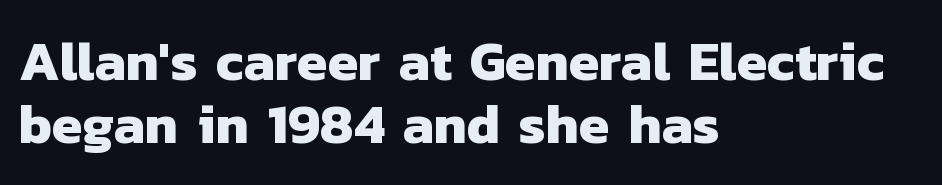
Students, note that the glyphs here touch the page at normal intervals. The lines are packed closely together with very little leading. Character widths vary here, with narrow letters taking less room than wide ones. The space beneath each line is pristine and unruled.
